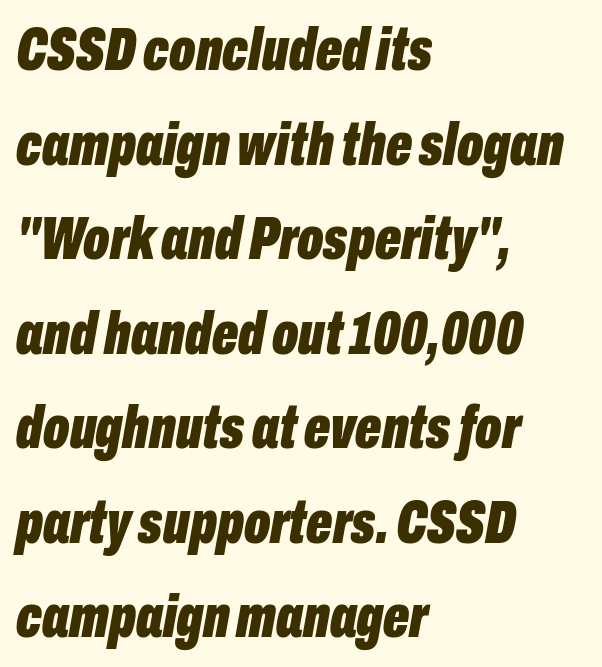
Q: Is the text bold? A: Yes.
Q: Is the text italic (slanted)? A: Yes, it leans right by about 10 degrees.
Q: Is the text underlined? A: No.
Q: How is the paragraph aligned? A: Left-aligned.
Q: Is the spacing between letters normal or unusually wide? A: Normal.
Q: Is the spacing between lines tight, normal or loose? A: Normal.
Q: Width (condensed, normal, or wide)? A: Condensed.
Q: Stroke contrast? A: Low.
Q: x-height? A: Medium.
Q: Monospaced? A: No.
